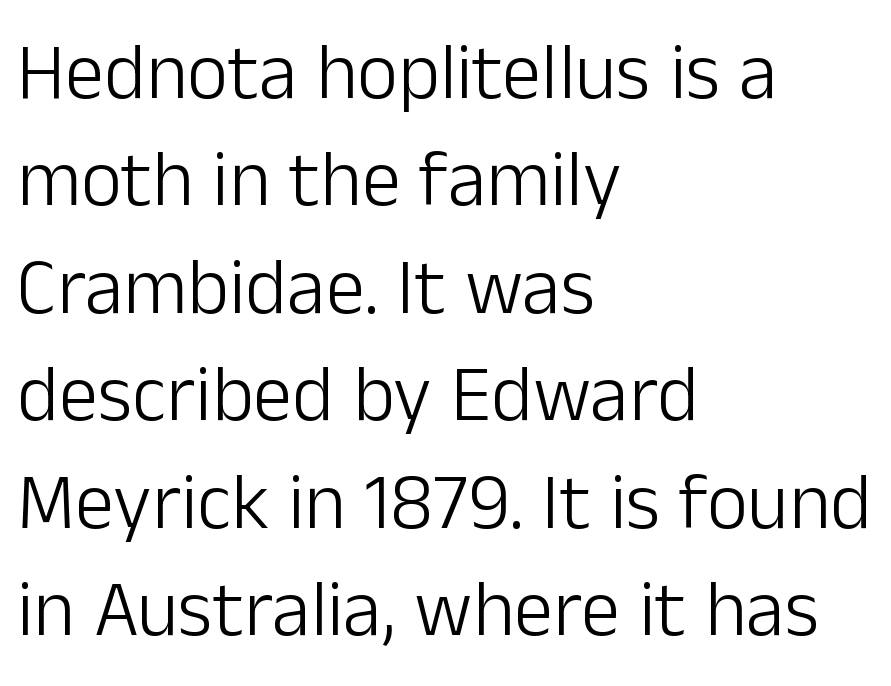
Q: Is the text bold? A: No.
Q: Is the text italic (slanted)? A: No, it is upright.
Q: Is the typeface a serif or a sans-serif typeface? A: Sans-serif.
Q: Is the text underlined? A: No.
Q: How is the paragraph aligned? A: Left-aligned.
Q: Is the spacing between letters normal or unusually wide? A: Normal.
Q: Is the spacing between lines tight, normal or loose? A: Normal.
Q: Width (condensed, normal, or wide)? A: Normal.
Q: Stroke contrast? A: Low.
Q: x-height? A: Medium.
Q: Monospaced? A: No.
